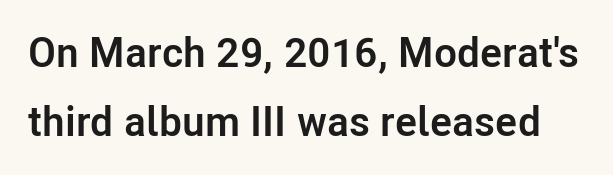
Q: Is the text bold? A: Yes.
Q: Is the text italic (slanted)? A: No, it is upright.
Q: Is the typeface a serif or a sans-serif typeface? A: Sans-serif.
Q: Is the text underlined? A: No.
Q: Is the spacing between letters normal or unusually wide? A: Normal.
Q: Is the spacing between lines tight, normal or loose? A: Normal.
Q: Width (condensed, normal, or wide)? A: Normal.
Q: Stroke contrast? A: Low.
Q: x-height? A: Medium.
Q: Monospaced? A: No.
